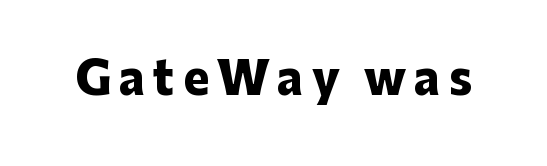
The image shows 44 px heavy sans-serif type, upright; set not underlined; low stroke contrast and a medium x-height.
